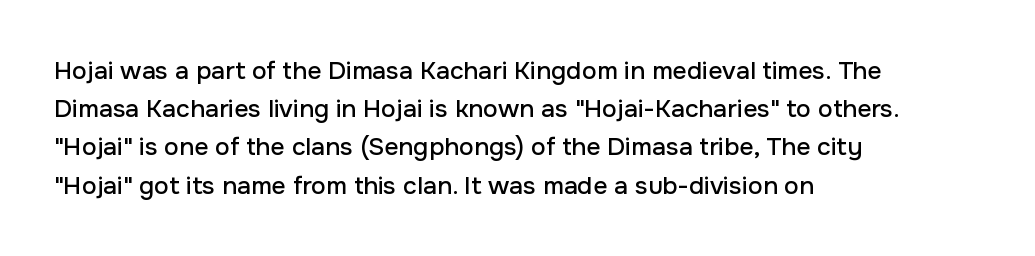
{"italic": "no", "underline": "no", "align": "left", "line_spacing": "normal", "line_spacing_ratio": 1.53, "letter_spacing": "normal", "letter_spacing_em": 0.0, "glyph_px": 25}
